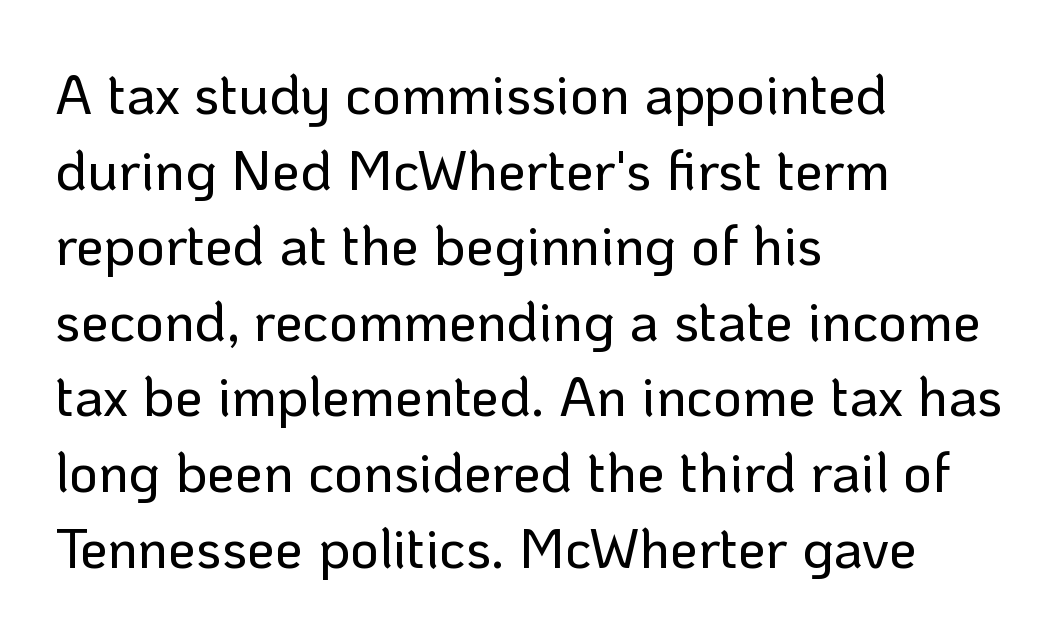
Q: Is the text italic (slanted)? A: No, it is upright.
Q: Is the typeface a serif or a sans-serif typeface? A: Sans-serif.
Q: Is the text underlined? A: No.
Q: How is the paragraph aligned? A: Left-aligned.
Q: Is the spacing between letters normal or unusually wide? A: Normal.
Q: Is the spacing between lines tight, normal or loose? A: Normal.
Q: Width (condensed, normal, or wide)? A: Normal.
Q: Stroke contrast? A: Low.
Q: x-height? A: Medium.
Q: Monospaced? A: No.
